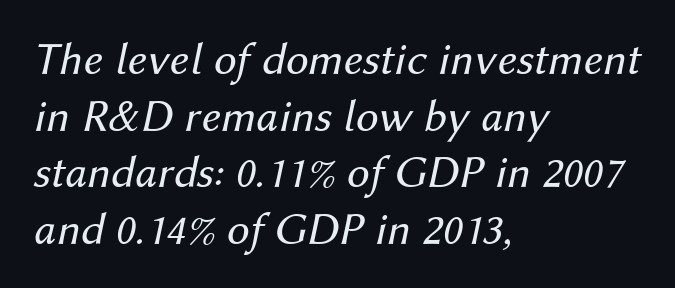
The image shows 46 px regular-weight type, italic (leaning right); set left-aligned, line spacing 1.23x, normal letter spacing, not underlined; medium stroke contrast and a medium x-height.
